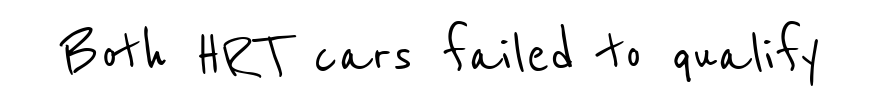
Caption: standard tracking, unaltered. This rendering employs a face without finishing strokes, i.e., a sans-serif. Beneath every word, the page is bare. Think of a printed novel: that variable character pitch is what you see here.
